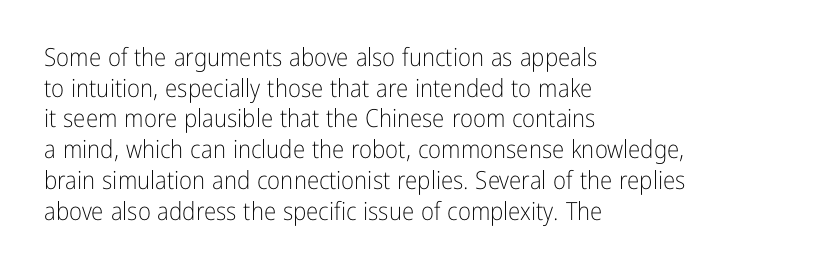
{"italic": "no", "bold": "no", "underline": "no", "align": "left", "line_spacing_ratio": 1.23, "letter_spacing": "normal", "letter_spacing_em": 0.0, "glyph_px": 25}
